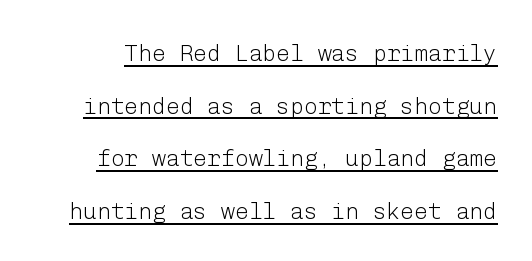
Q: Is the text bold? A: No.
Q: Is the text italic (slanted)? A: No, it is upright.
Q: Is the text underlined? A: Yes.
Q: Is the spacing between letters normal or unusually wide? A: Normal.
Q: Is the spacing between lines tight, normal or loose? A: Loose.
